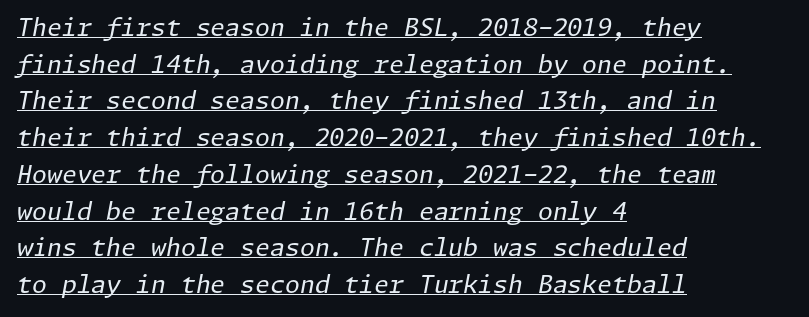
Q: Is the text bold? A: No.
Q: Is the text italic (slanted)? A: Yes, it leans right by about 11 degrees.
Q: Is the text underlined? A: Yes.
Q: How is the paragraph aligned? A: Left-aligned.
Q: Is the spacing between letters normal or unusually wide? A: Normal.
Q: Is the spacing between lines tight, normal or loose? A: Normal.
